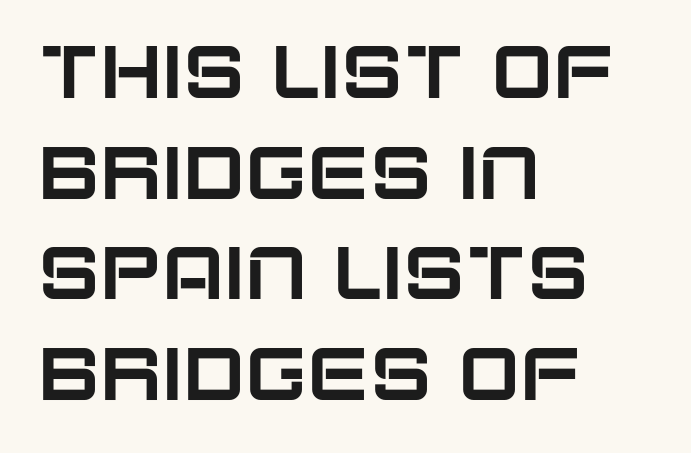
{"serif": "no", "italic": "no", "width": "normal", "stroke_contrast": "low", "x_height": "large", "monospaced": "no", "underline": "no", "align": "left", "line_spacing": "normal", "line_spacing_ratio": 1.36, "letter_spacing": "normal", "letter_spacing_em": 0.0, "glyph_px": 74}
